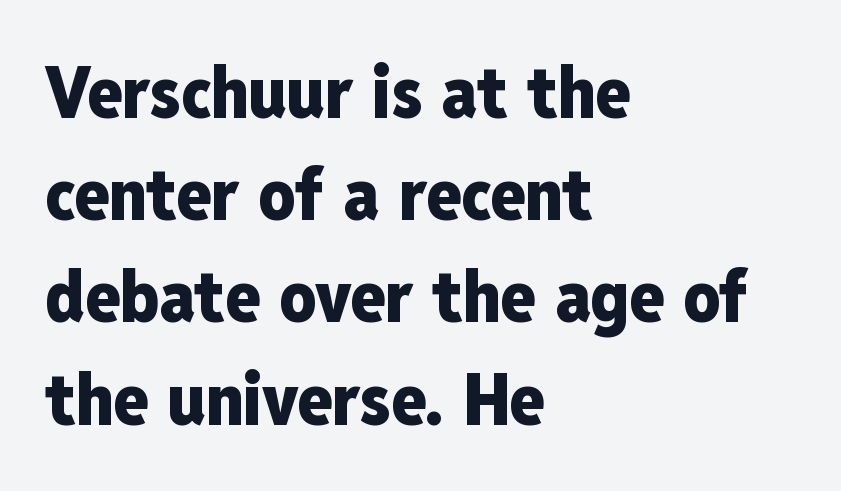
Bare-footed words on every line. It's the straight-up-and-down kind of type. Set as a true bold cut, around the 700 mark. Students, observe: this is what conventionally led text looks like. Proportional: the letters do not fall into vertical columns. Type style note: lacks serifs.
